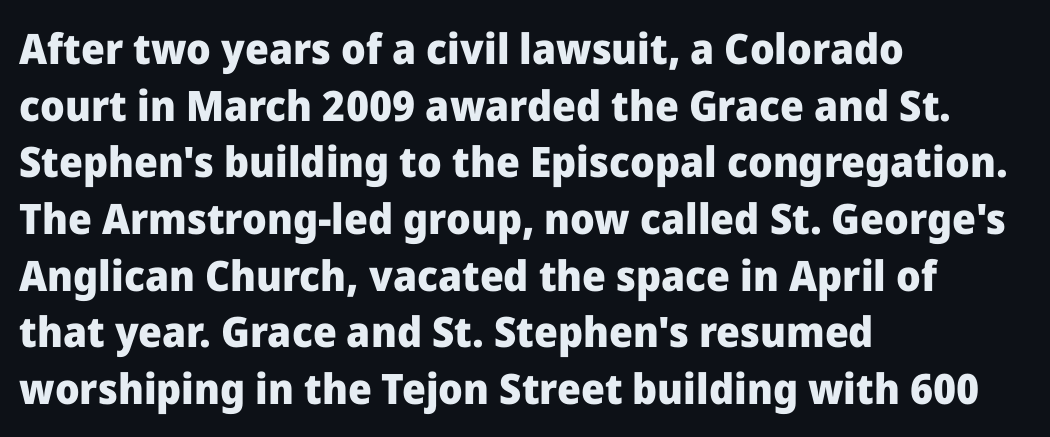
The image shows 42 px heavy sans-serif type, upright; set left-aligned, normal line spacing (1.35x), normal letter spacing, not underlined; low stroke contrast and a medium x-height.
